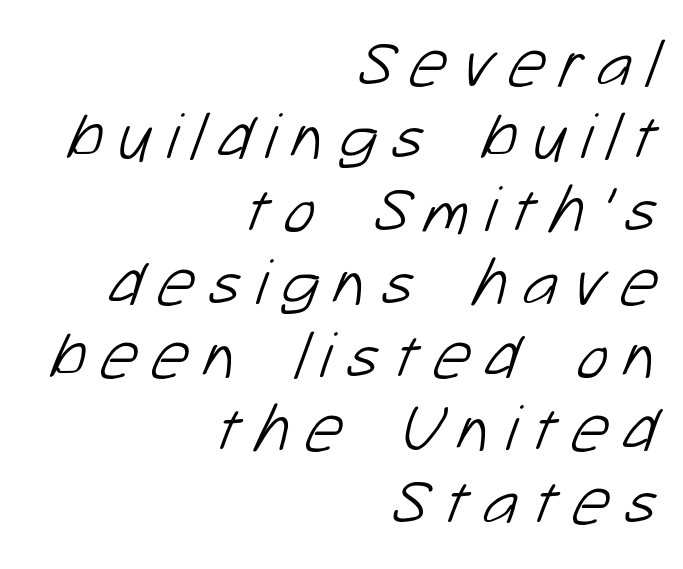
Think of a printed novel: that variable character pitch is what you see here. Does the type have serifs? No, each stem ends abruptly. Compared with a flush-left layout, this one pins lines to the opposite, right side. The strip under each line holds only bare page.
